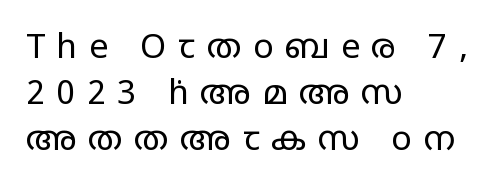
{"serif": "no", "italic": "no", "bold": "no", "weight": "regular", "width": "wide", "stroke_contrast": "low", "x_height": "large", "monospaced": "no", "underline": "no", "align": "left", "line_spacing": "normal", "line_spacing_ratio": 1.35, "letter_spacing": "wide", "letter_spacing_em": 0.34, "glyph_px": 34}
